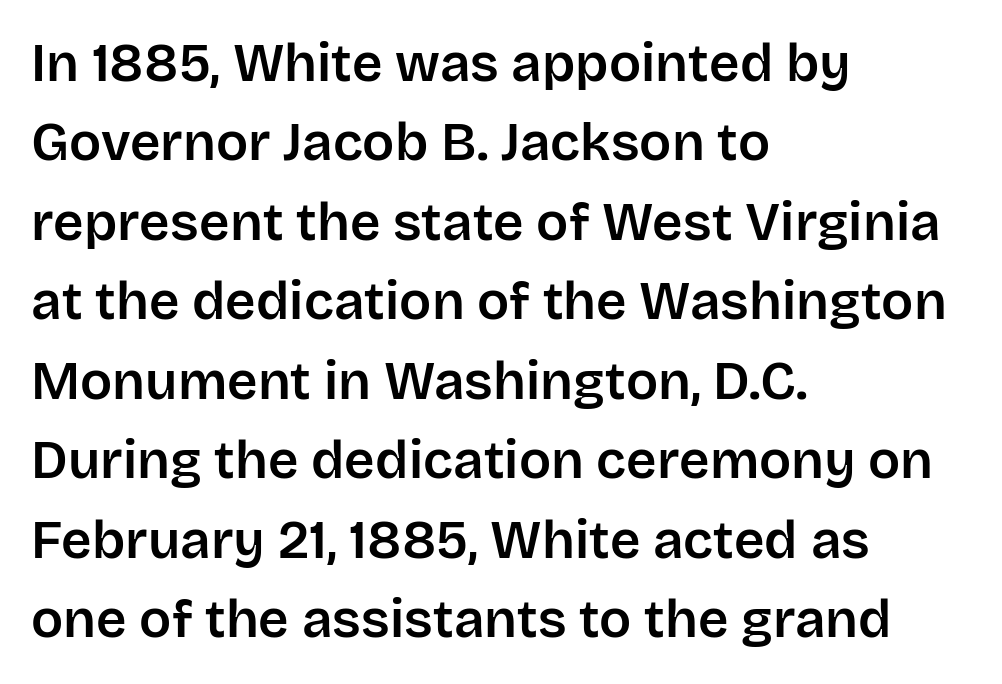
This sample uses plain, unmodified letter spacing. The rag falls on the right side of this text block. When letters stand straight like this, we call the style roman or upright. The letters carry no serifs — their stems end cleanly without finishing strokes. A typesetter would call this proportional, since set widths differ per character. This sample keeps an unexceptional amount of space between lines.
